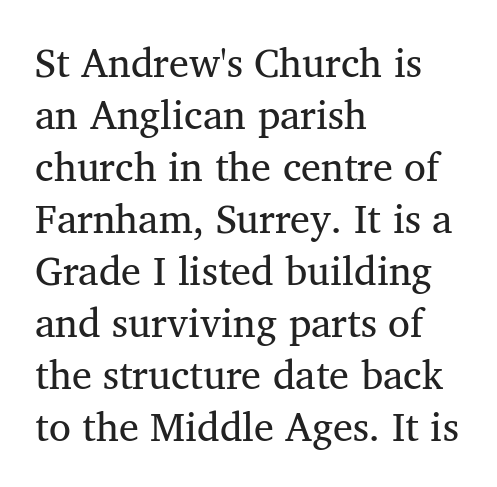
The image shows 40 px regular-weight serif type, upright; set left-aligned, normal line spacing (1.3x), normal letter spacing, not underlined; medium stroke contrast and a medium x-height.
